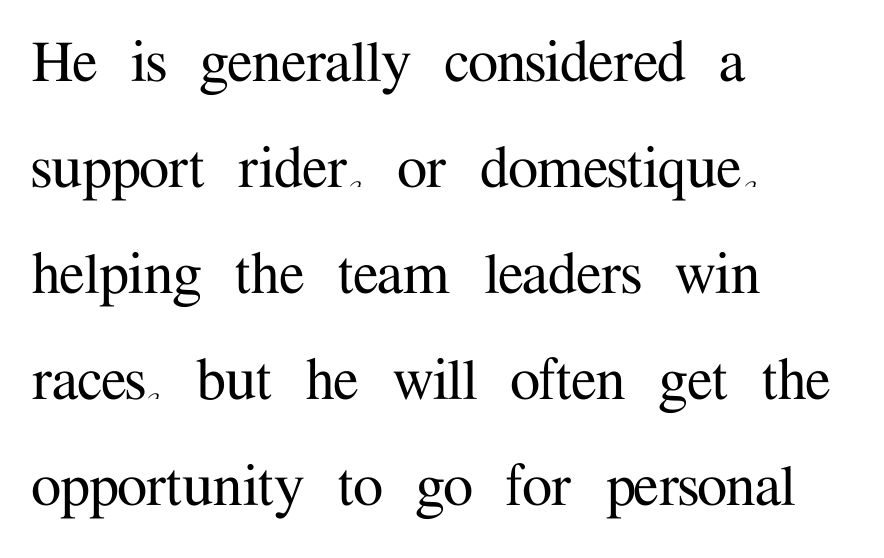
{"serif": "yes", "italic": "no", "width": "normal", "stroke_contrast": "medium", "x_height": "medium", "monospaced": "no", "underline": "no", "align": "left", "line_spacing": "normal", "line_spacing_ratio": 1.56, "letter_spacing": "normal", "letter_spacing_em": 0.0, "glyph_px": 68}
